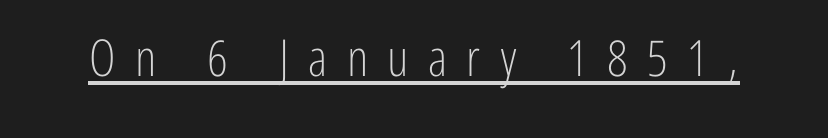
The image shows 51 px light, condensed sans-serif type, upright; set unusually wide letter spacing (+0.38 em), underlined; low stroke contrast and a medium x-height.
